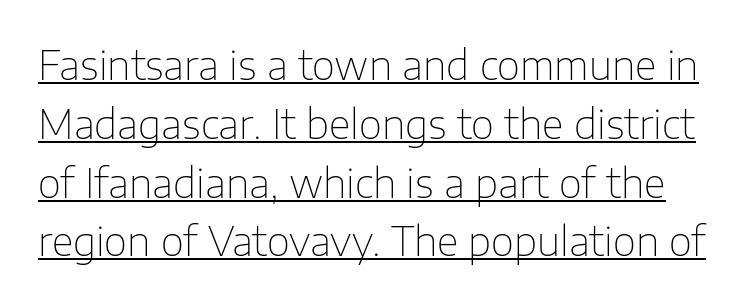
Q: Is the text bold? A: No.
Q: Is the text italic (slanted)? A: No, it is upright.
Q: Is the typeface a serif or a sans-serif typeface? A: Sans-serif.
Q: Is the text underlined? A: Yes.
Q: Is the spacing between letters normal or unusually wide? A: Normal.
Q: Is the spacing between lines tight, normal or loose? A: Normal.
Q: Width (condensed, normal, or wide)? A: Normal.
Q: Stroke contrast? A: Low.
Q: x-height? A: Medium.
Q: Monospaced? A: No.
